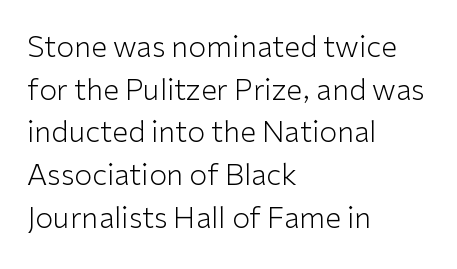
{"serif": "no", "italic": "no", "bold": "no", "weight": "light", "width": "normal", "stroke_contrast": "low", "x_height": "medium", "monospaced": "no", "underline": "no", "align": "left", "line_spacing": "normal", "line_spacing_ratio": 1.47, "letter_spacing": "normal", "letter_spacing_em": 0.0, "glyph_px": 29}
